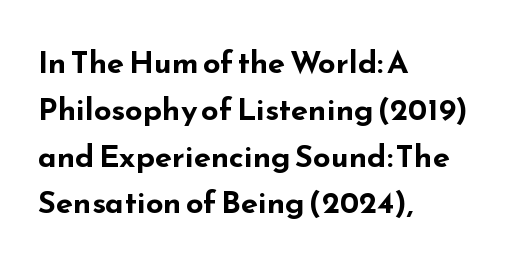
{"serif": "no", "italic": "no", "bold": "yes", "weight": "bold", "width": "wide", "stroke_contrast": "low", "x_height": "small", "monospaced": "no", "underline": "no", "align": "left", "line_spacing": "normal", "line_spacing_ratio": 1.51, "letter_spacing": "normal", "letter_spacing_em": 0.0, "glyph_px": 31}
